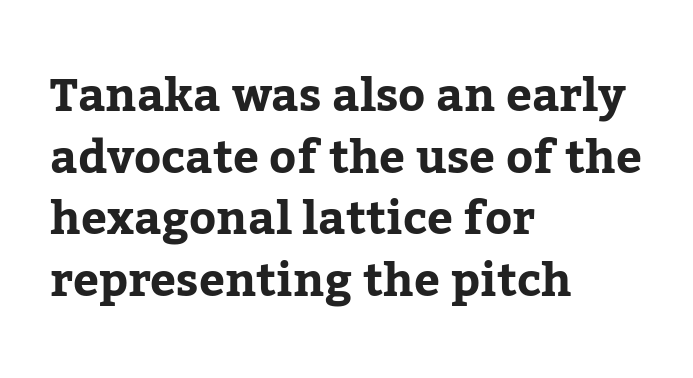
The image shows 46 px serif type, upright; set left-aligned, normal line spacing (1.34x), normal letter spacing, not underlined; low stroke contrast and a medium x-height.
